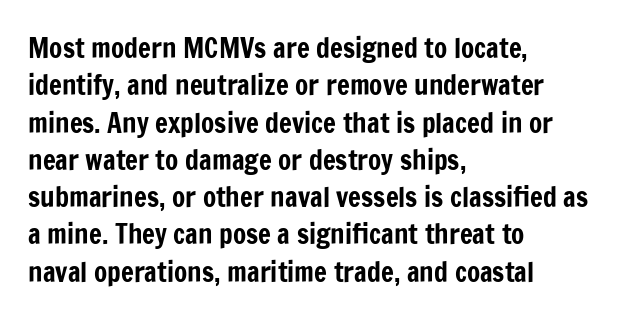
{"italic": "no", "underline": "no", "align": "left", "line_spacing": "normal", "line_spacing_ratio": 1.38, "letter_spacing": "normal", "letter_spacing_em": 0.0, "glyph_px": 27}
